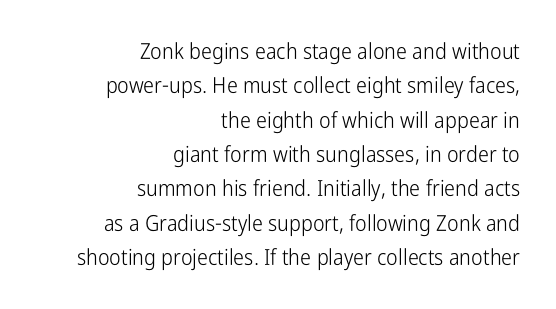
The image shows 22 px text type, upright; set right-aligned, normal line spacing (1.56x), normal letter spacing, not underlined.
